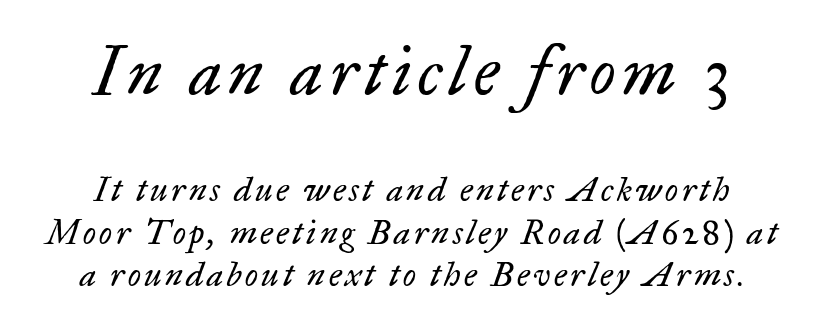
{"serif": "yes", "italic": "yes", "lean": "right", "slant_degrees": 17, "bold": "no", "weight": "regular", "width": "normal", "stroke_contrast": "low", "x_height": "small", "monospaced": "no", "underline": "no", "align": "center", "line_spacing": "normal", "line_spacing_ratio": 1.25, "larger_block": "first", "size_ratio": 1.97, "glyph_px": 67}
